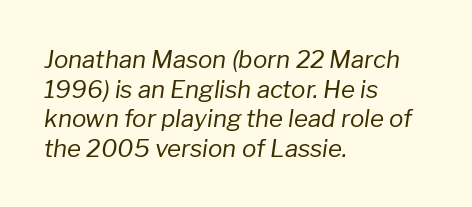
Descenders hang freely into open space. No extra tracking has been applied to these lines. The weight would be labelled regular, book, light, or lighter still. Typeset ragged right — the left edge is the straight one.
